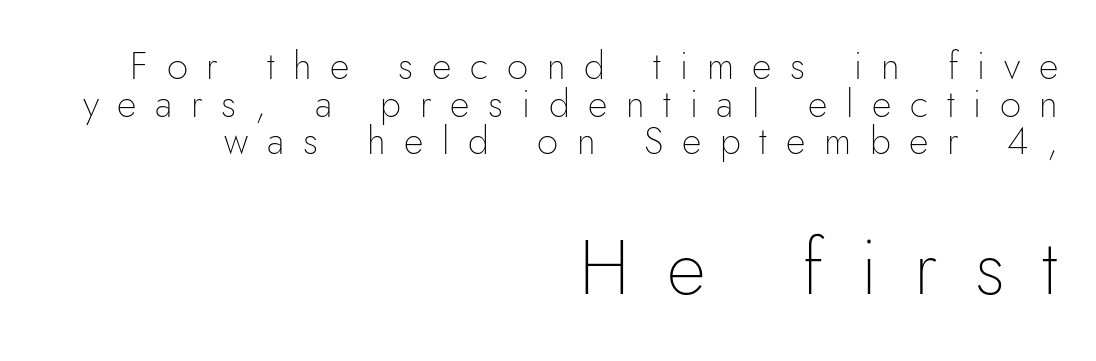
Q: Is the text bold? A: No.
Q: Is the text italic (slanted)? A: No, it is upright.
Q: Is the typeface a serif or a sans-serif typeface? A: Sans-serif.
Q: Is the text underlined? A: No.
Q: How is the paragraph aligned? A: Right-aligned.
Q: Is the spacing between letters normal or unusually wide? A: Unusually wide.
Q: Is the spacing between lines tight, normal or loose? A: Tight.
Q: Which block of text is set in a larger size, the first (top) or the second (bottom)? A: The second (bottom) one.
Q: Width (condensed, normal, or wide)? A: Normal.
Q: Stroke contrast? A: Low.
Q: x-height? A: Small.
Q: Monospaced? A: No.
